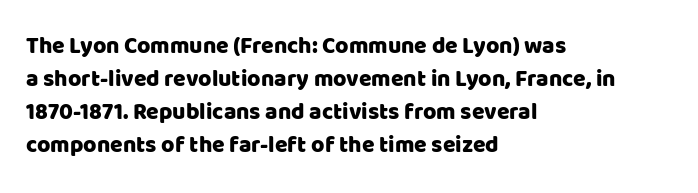
{"italic": "no", "underline": "no", "align": "left", "line_spacing": "normal", "line_spacing_ratio": 1.44, "letter_spacing": "normal", "letter_spacing_em": 0.0, "glyph_px": 23}
